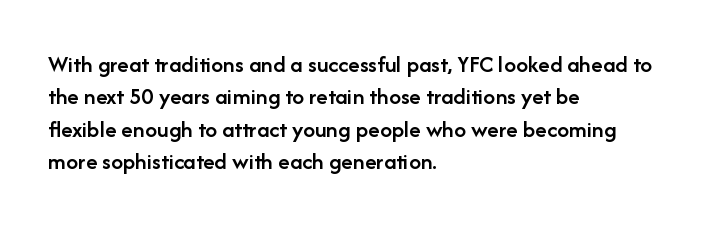
{"italic": "no", "bold": "semi", "underline": "no", "align": "left", "line_spacing": "normal", "line_spacing_ratio": 1.35, "letter_spacing": "normal", "letter_spacing_em": 0.0, "glyph_px": 24}
